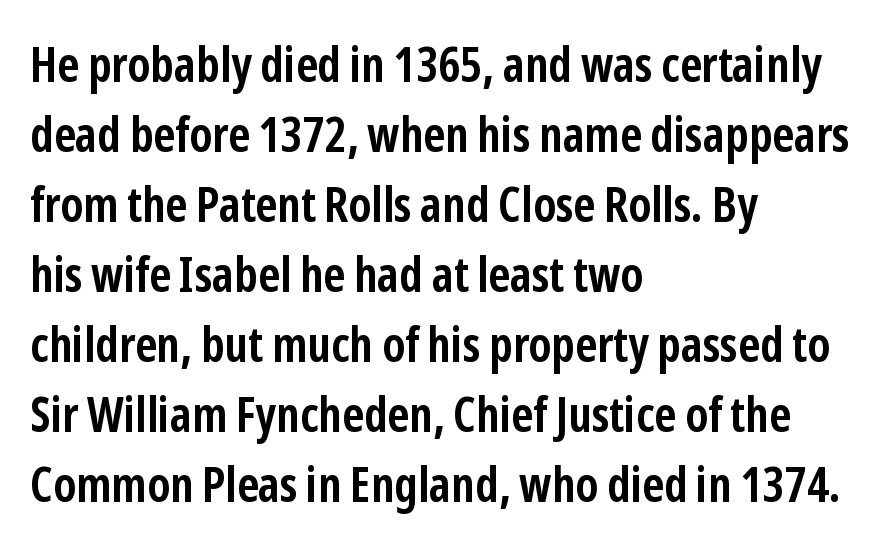
Visually the block forms a straight wall on the left and a jagged coastline on the right. Is the letter spacing exaggerated? No — it looks like the ordinary default. The space beneath each line is pristine and unruled. The letters stand upright; this is a roman face.
